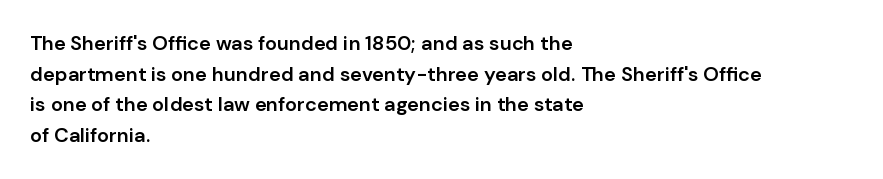
This rendering features lettering with no underline. Students, observe: this is what conventionally led text looks like. Students, note that the glyphs here touch the page at normal intervals. The specimen reads as upright at a glance.
